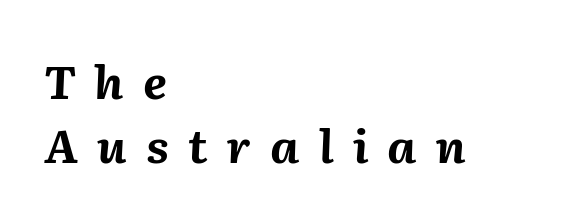
{"italic": "yes", "lean": "right", "slant_degrees": 2, "bold": "yes", "weight": "bold", "width": "normal", "stroke_contrast": "medium", "x_height": "medium", "monospaced": "no", "underline": "no", "align": "left", "line_spacing": "normal", "line_spacing_ratio": 1.4, "letter_spacing": "wide", "letter_spacing_em": 0.42, "glyph_px": 46}
